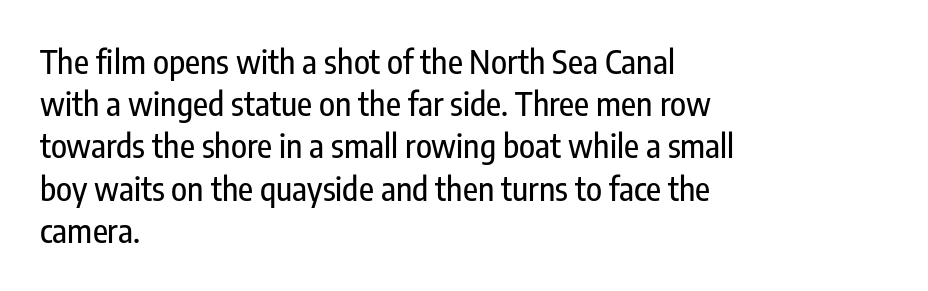
Ordinary non-slanted type is in use. A typesetter would call this proportional, since set widths differ per character. A typesetter would label this face a sans. This sample keeps an unexceptional amount of space between lines. The glyphs are unaccompanied by any horizontal stroke below them.
